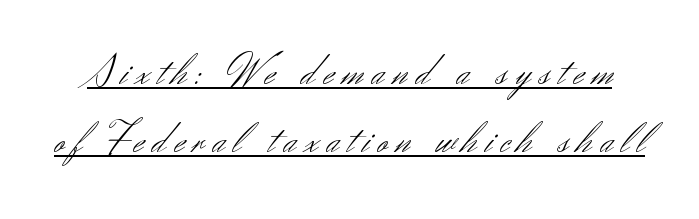
Q: Is the text bold? A: No.
Q: Is the text italic (slanted)? A: Yes.
Q: Is the typeface a serif or a sans-serif typeface? A: Sans-serif.
Q: Is the text underlined? A: Yes.
Q: Is the spacing between letters normal or unusually wide? A: Unusually wide.
Q: Is the spacing between lines tight, normal or loose? A: Normal.
Q: Width (condensed, normal, or wide)? A: Normal.
Q: Stroke contrast? A: Medium.
Q: x-height? A: Small.
Q: Monospaced? A: No.
